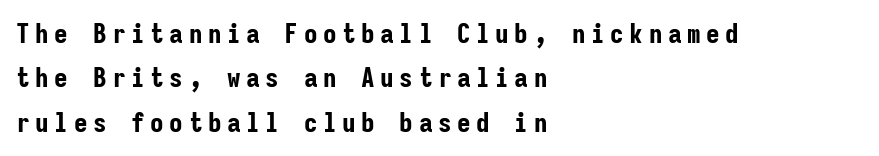
Q: Is the text bold? A: Yes.
Q: Is the text italic (slanted)? A: No, it is upright.
Q: Is the text underlined? A: No.
Q: How is the paragraph aligned? A: Left-aligned.
Q: Is the spacing between letters normal or unusually wide? A: Unusually wide.
Q: Is the spacing between lines tight, normal or loose? A: Normal.
